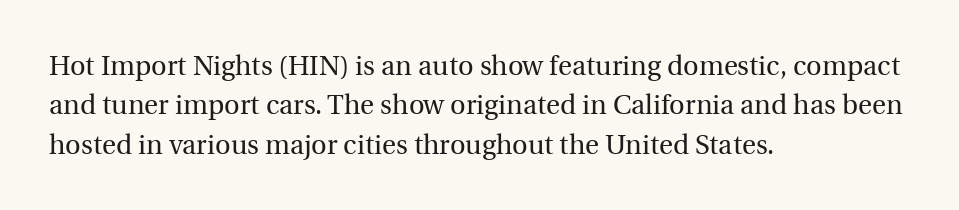
Q: Is the text bold? A: No.
Q: Is the text italic (slanted)? A: No, it is upright.
Q: Is the text underlined? A: No.
Q: How is the paragraph aligned? A: Left-aligned.
Q: Is the spacing between letters normal or unusually wide? A: Normal.
Q: Is the spacing between lines tight, normal or loose? A: Normal.
